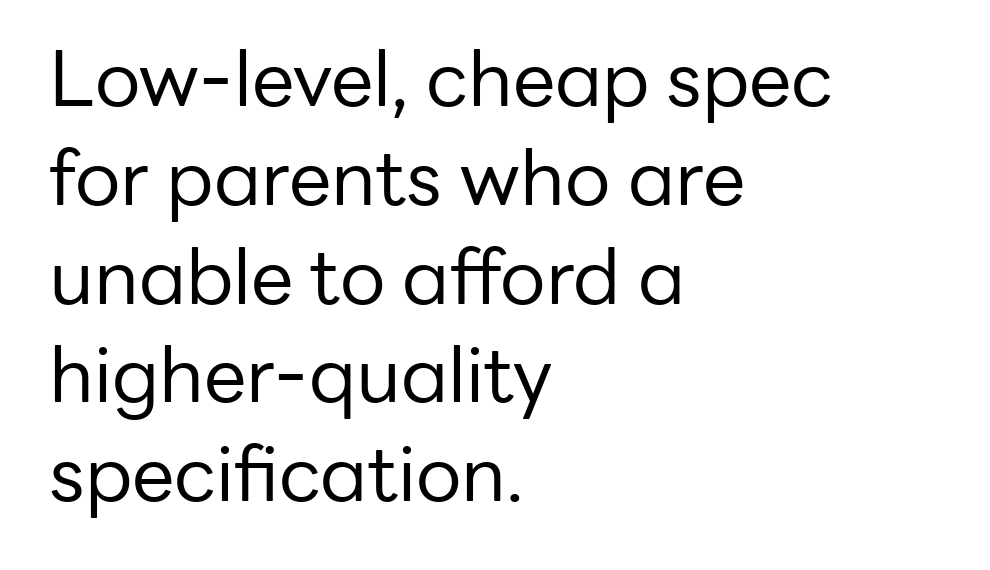
Check the space under the baseline: it is left empty. Italic: no, the glyphs are upright roman. If you measured baseline to baseline, you'd find a middling distance. Think of a printed novel: that variable character pitch is what you see here. Compared with a typical body face, this is equally light or lighter still.
